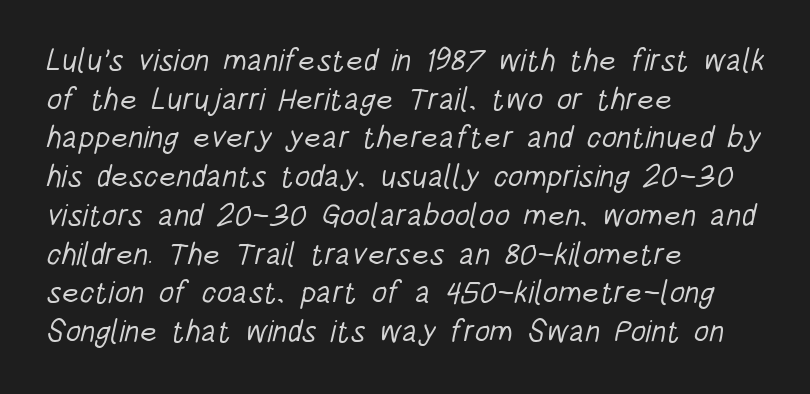
Baseline-to-baseline distance is the conventional proportion of letter height. Check under the words: just untouched page. Casual observation: everything's shoved over to the left. Compared with a typical body face, this is equally light or lighter still.
